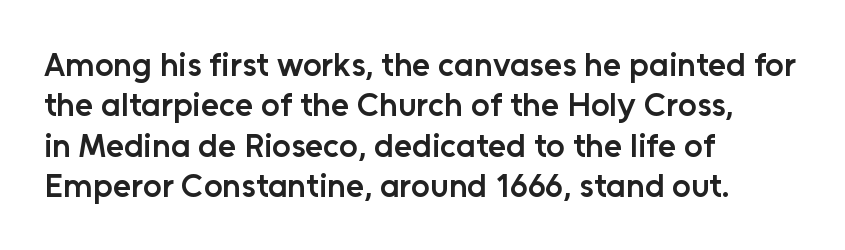
{"serif": "no", "italic": "no", "bold": "semi", "weight": "semibold", "width": "normal", "stroke_contrast": "low", "x_height": "medium", "monospaced": "no", "underline": "no", "align": "left", "line_spacing_ratio": 1.22, "letter_spacing": "normal", "letter_spacing_em": 0.0, "glyph_px": 33}
